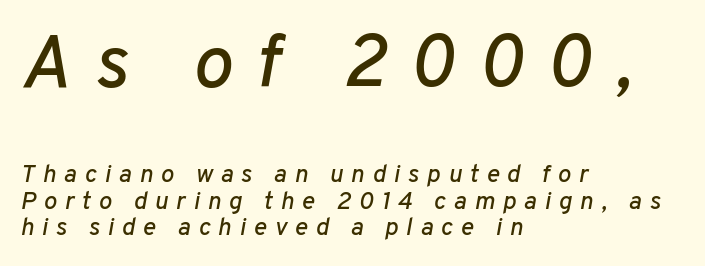
Q: Is the text italic (slanted)? A: Yes, it leans right by about 10 degrees.
Q: Is the text underlined? A: No.
Q: How is the paragraph aligned? A: Left-aligned.
Q: Is the spacing between letters normal or unusually wide? A: Unusually wide.
Q: Is the spacing between lines tight, normal or loose? A: Tight.
Q: Which block of text is set in a larger size, the first (top) or the second (bottom)? A: The first (top) one.
Q: Width (condensed, normal, or wide)? A: Normal.
Q: Stroke contrast? A: Low.
Q: x-height? A: Medium.
Q: Monospaced? A: No.
